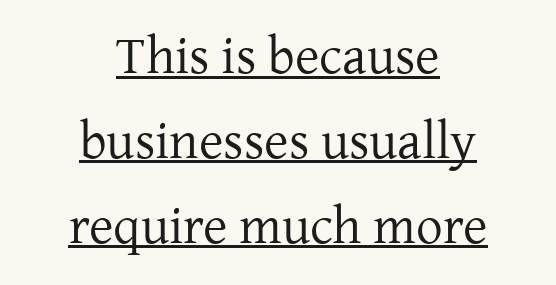
Varying glyph widths throughout — classic text-font behaviour. Is the type heavy? It reads as light-to-regular instead. This rendering features underlined lettering. The line texture is even and compact thanks to regular tracking.
